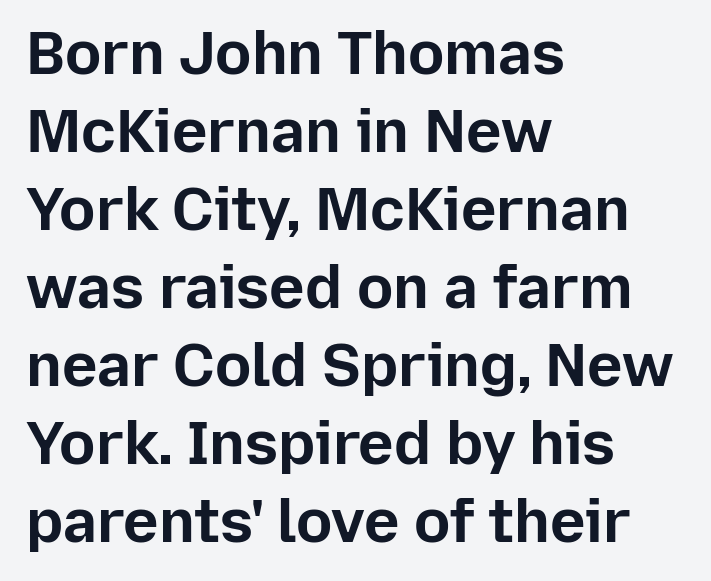
The image shows 60 px bold sans-serif type, upright; set left-aligned, normal line spacing (1.3x), normal letter spacing, not underlined; low stroke contrast and a medium x-height.
